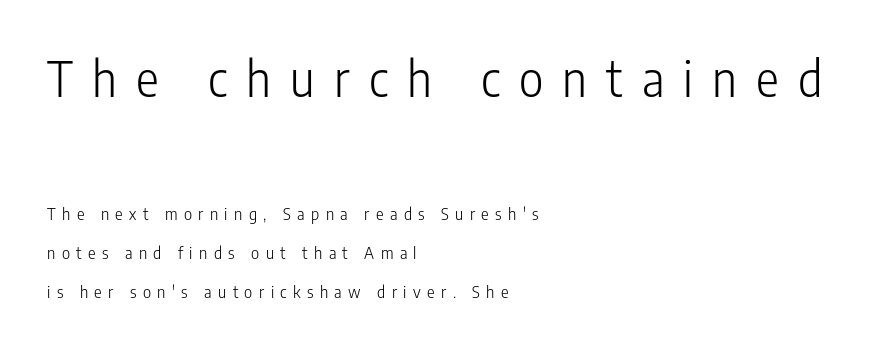
The image shows 48 px light, condensed sans-serif type, upright; set left-aligned, loose line spacing (2.45x), unusually wide letter spacing (+0.4 em), not underlined; the first (top) block is 3.0x larger; low stroke contrast and a medium x-height.
